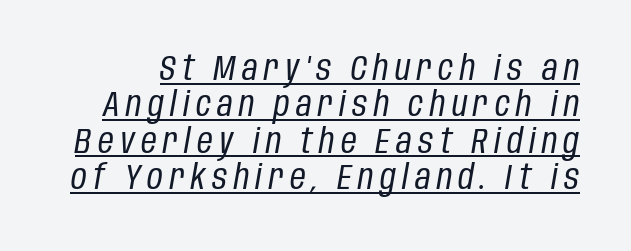
Q: Is the text bold? A: No.
Q: Is the text italic (slanted)? A: Yes, it leans right by about 10 degrees.
Q: Is the text underlined? A: Yes.
Q: Is the spacing between lines tight, normal or loose? A: Tight.
Q: Width (condensed, normal, or wide)? A: Condensed.
Q: Stroke contrast? A: Low.
Q: x-height? A: Large.
Q: Monospaced? A: No.
